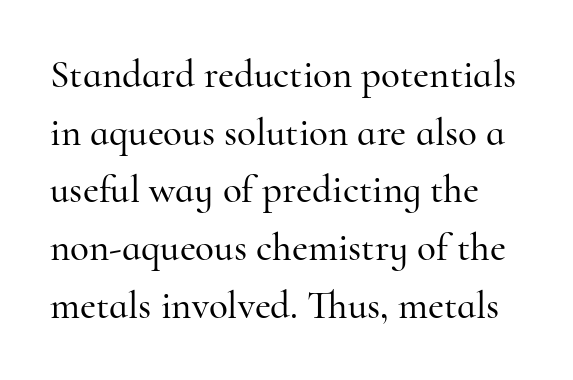
The image shows 39 px serif type, upright; set normal line spacing (1.48x), normal letter spacing, not underlined; high stroke contrast and a small x-height.
